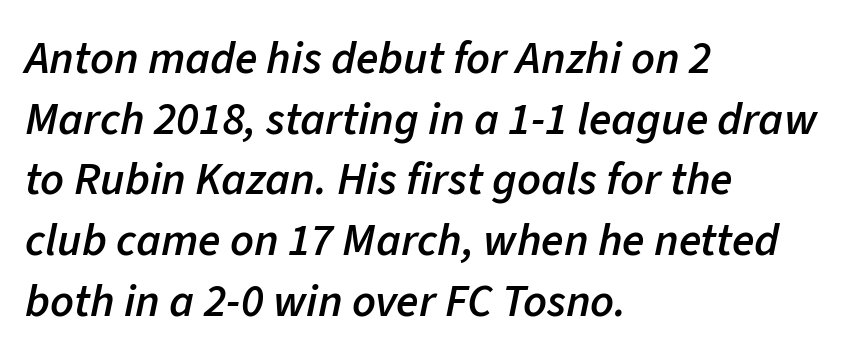
Each letter keeps its own natural width here, so spacing adapts to shape. Normally led — the rows are evenly, conventionally spaced. The rendering applies a slant to the glyphs. Anything drawn beneath the words? Only blank space.
